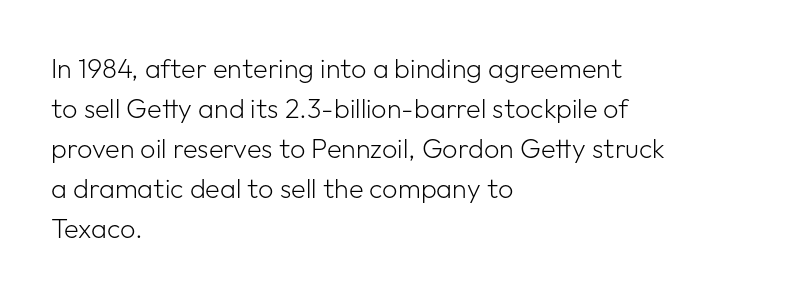
Q: Is the text bold? A: No.
Q: Is the text italic (slanted)? A: No, it is upright.
Q: Is the text underlined? A: No.
Q: How is the paragraph aligned? A: Left-aligned.
Q: Is the spacing between letters normal or unusually wide? A: Normal.
Q: Is the spacing between lines tight, normal or loose? A: Normal.
